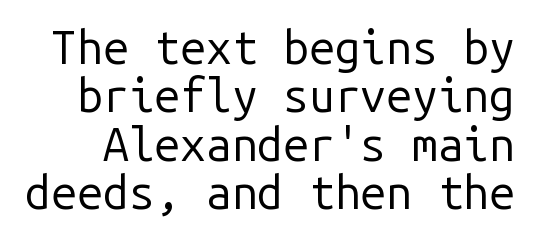
{"serif": "no", "italic": "no", "bold": "no", "weight": "regular", "width": "normal", "stroke_contrast": "low", "x_height": "medium", "monospaced": "yes", "underline": "no", "line_spacing": "tight", "line_spacing_ratio": 1.05, "letter_spacing": "normal", "letter_spacing_em": 0.0, "glyph_px": 46}
